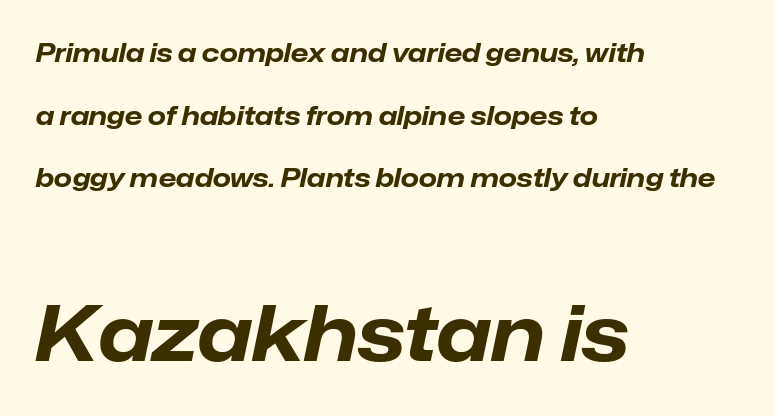
Q: Is the text bold? A: Yes.
Q: Is the text italic (slanted)? A: Yes, it leans right by about 12 degrees.
Q: Is the text underlined? A: No.
Q: How is the paragraph aligned? A: Left-aligned.
Q: Is the spacing between letters normal or unusually wide? A: Normal.
Q: Is the spacing between lines tight, normal or loose? A: Loose.
Q: Which block of text is set in a larger size, the first (top) or the second (bottom)? A: The second (bottom) one.
Q: Width (condensed, normal, or wide)? A: Normal.
Q: Stroke contrast? A: Low.
Q: x-height? A: Medium.
Q: Monospaced? A: No.
